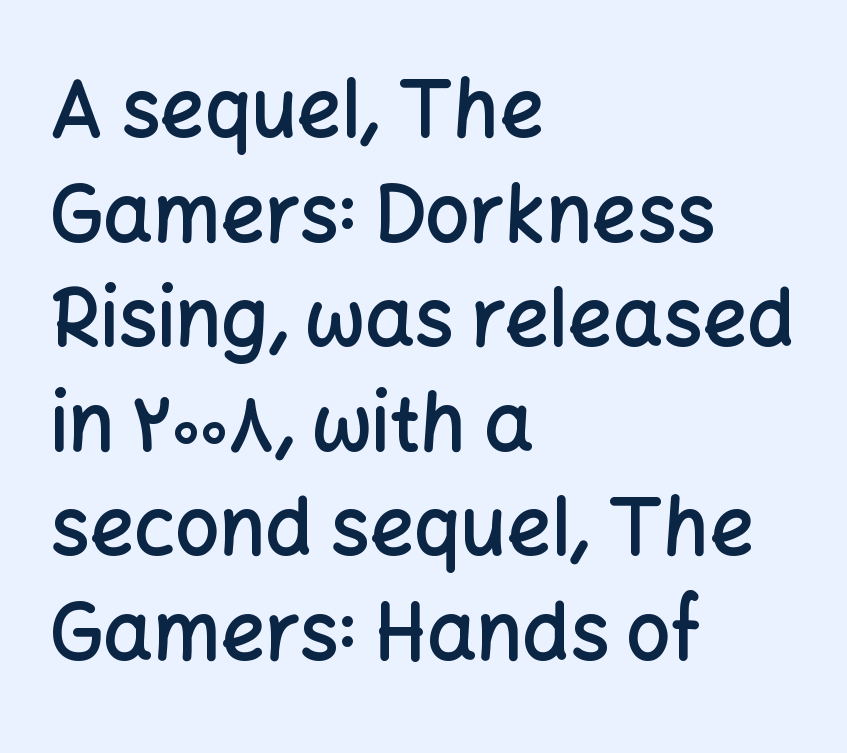
Q: Is the text bold? A: Semi-bold.
Q: Is the text italic (slanted)? A: No, it is upright.
Q: Is the typeface a serif or a sans-serif typeface? A: Sans-serif.
Q: Is the text underlined? A: No.
Q: How is the paragraph aligned? A: Left-aligned.
Q: Is the spacing between letters normal or unusually wide? A: Normal.
Q: Is the spacing between lines tight, normal or loose? A: Normal.
Q: Width (condensed, normal, or wide)? A: Normal.
Q: Stroke contrast? A: Low.
Q: x-height? A: Medium.
Q: Monospaced? A: No.
